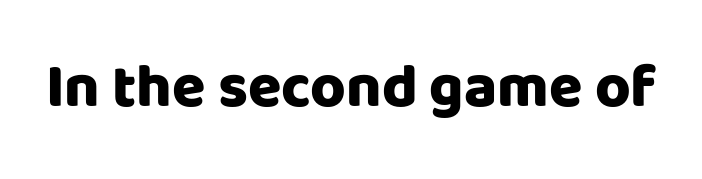
The image shows 61 px heavy sans-serif type, upright; set normal letter spacing, not underlined; low stroke contrast and a large x-height.
